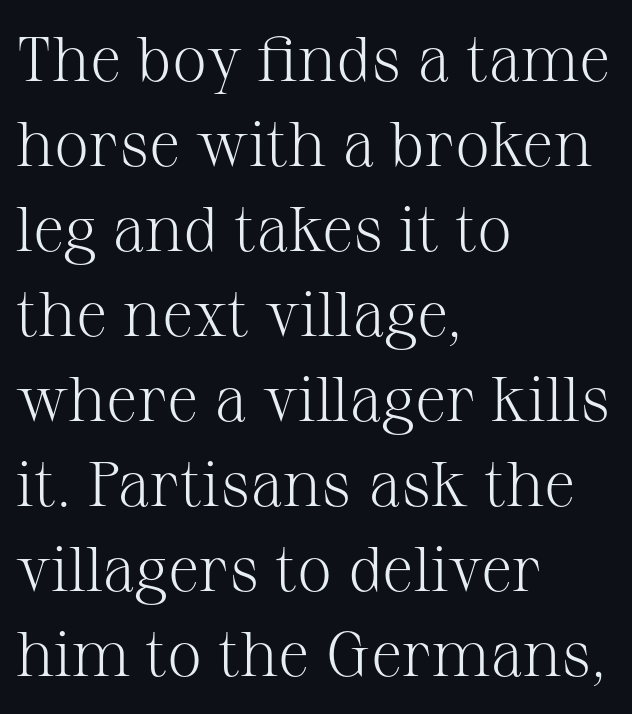
Summary of vertical rhythm: regular, with standard interline spacing. Horizontal alignment here is leftward, the default for most running prose. Stems and bowls with no extra thickness — not bold. Decoration check: the copy has no underline. It's the straight-up-and-down kind of type. The rendering keeps characters at their native spacing.
